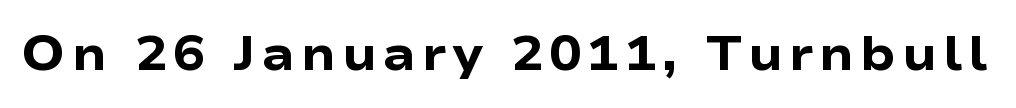
Does the weight exceed regular? Yes, all the way to bold. Is this a fixed-width face? No — the glyphs have proportional, varying widths. Every character sits straight up, as roman type does. Lines of text with bare space underneath. In terms of letterform style, serifs are entirely absent.
